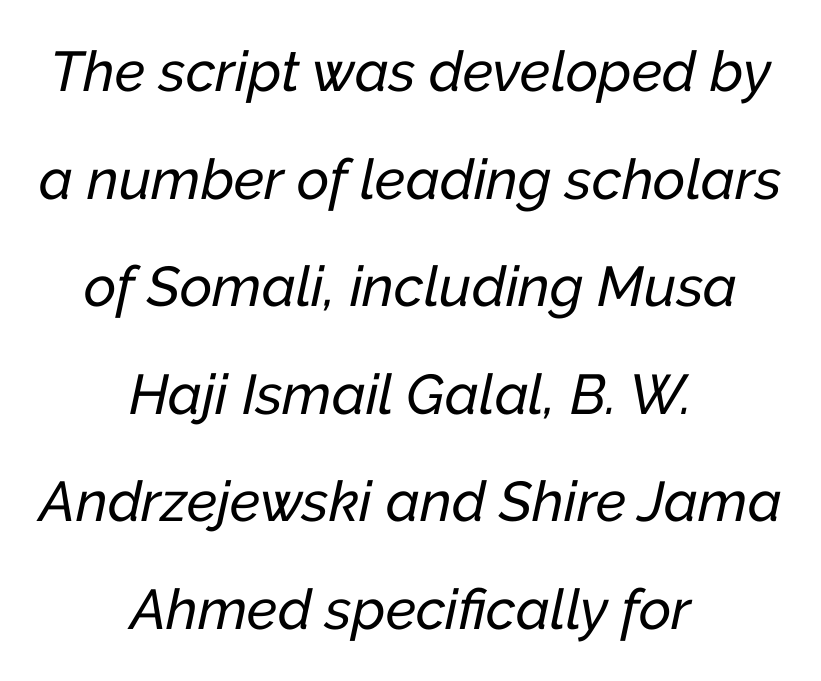
{"italic": "yes", "lean": "right", "slant_degrees": 12, "width": "normal", "stroke_contrast": "low", "x_height": "medium", "monospaced": "no", "underline": "no", "align": "center", "line_spacing": "loose", "line_spacing_ratio": 1.92, "letter_spacing": "normal", "letter_spacing_em": 0.0, "glyph_px": 56}
